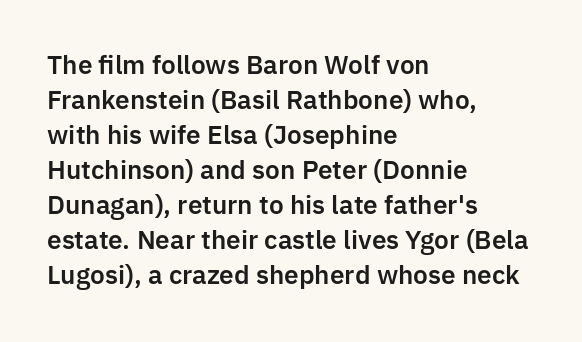
The image shows 25 px text type, upright; set left-aligned, normal line spacing (1.4x), normal letter spacing, not underlined.
